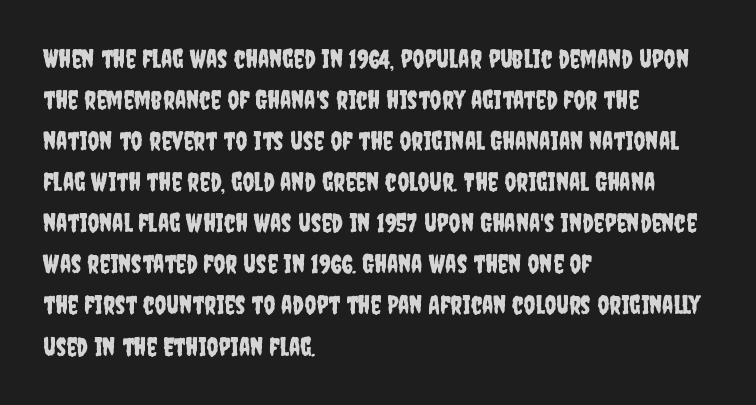
The image shows 26 px text type, upright; set left-aligned, normal line spacing (1.58x), normal letter spacing, not underlined.
